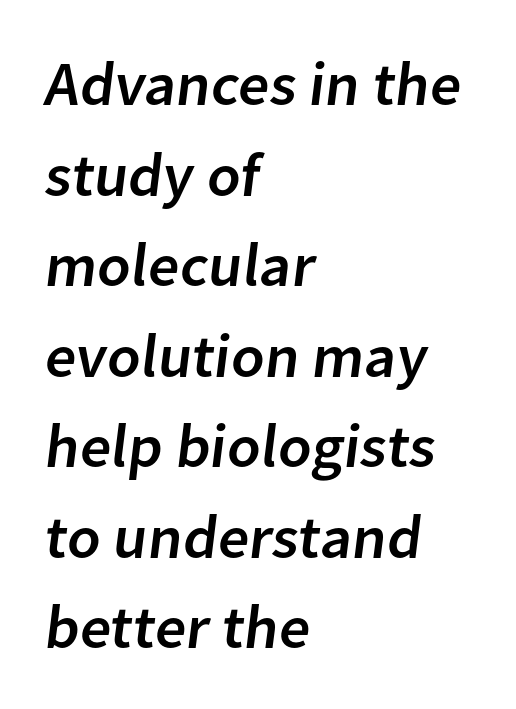
The image shows 62 px sans-serif type; set left-aligned, normal line spacing (1.46x), normal letter spacing, not underlined; low stroke contrast and a medium x-height.
